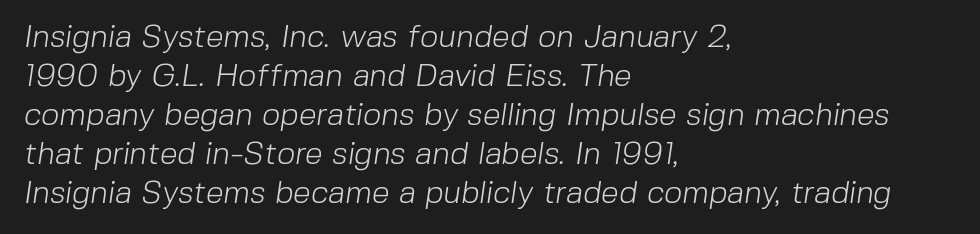
Q: Is the text bold? A: No.
Q: Is the typeface a serif or a sans-serif typeface? A: Sans-serif.
Q: Is the text underlined? A: No.
Q: How is the paragraph aligned? A: Left-aligned.
Q: Is the spacing between letters normal or unusually wide? A: Normal.
Q: Width (condensed, normal, or wide)? A: Normal.
Q: Stroke contrast? A: Low.
Q: x-height? A: Medium.
Q: Monospaced? A: No.
